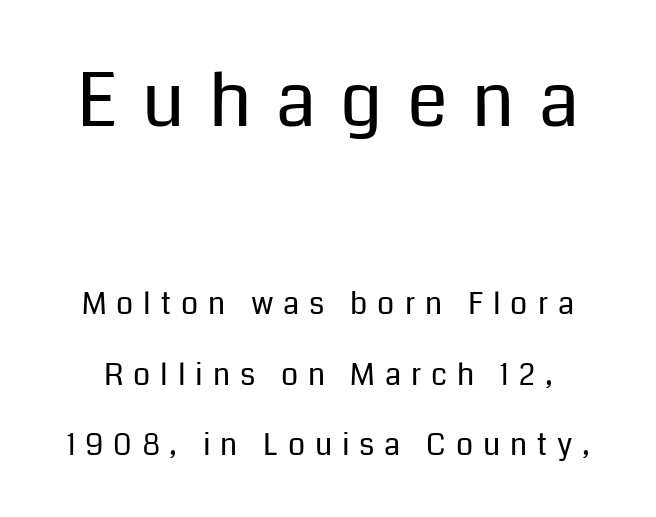
{"serif": "no", "italic": "no", "bold": "no", "weight": "regular", "width": "normal", "stroke_contrast": "low", "x_height": "medium", "monospaced": "no", "underline": "no", "line_spacing": "loose", "line_spacing_ratio": 2.35, "letter_spacing": "wide", "letter_spacing_em": 0.33, "larger_block": "first", "size_ratio": 2.47, "glyph_px": 74}
